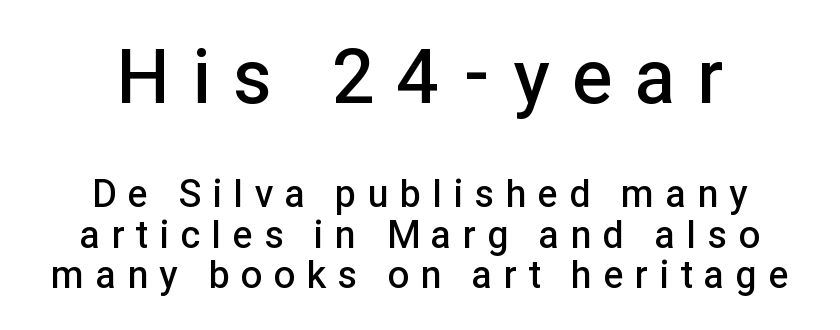
The image shows 75 px semibold sans-serif type, upright; set centered, tight line spacing (1.06x), unusually wide letter spacing (+0.31 em), not underlined; the first (top) block is 1.97x larger; low stroke contrast and a medium x-height.
